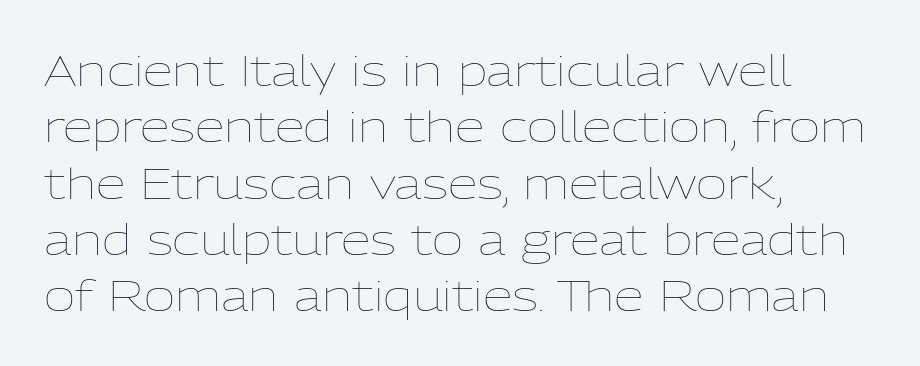
Q: Is the text bold? A: No.
Q: Is the text italic (slanted)? A: No, it is upright.
Q: Is the text underlined? A: No.
Q: How is the paragraph aligned? A: Left-aligned.
Q: Is the spacing between letters normal or unusually wide? A: Normal.
Q: Is the spacing between lines tight, normal or loose? A: Normal.
Q: Width (condensed, normal, or wide)? A: Normal.
Q: Stroke contrast? A: Low.
Q: x-height? A: Medium.
Q: Monospaced? A: No.
